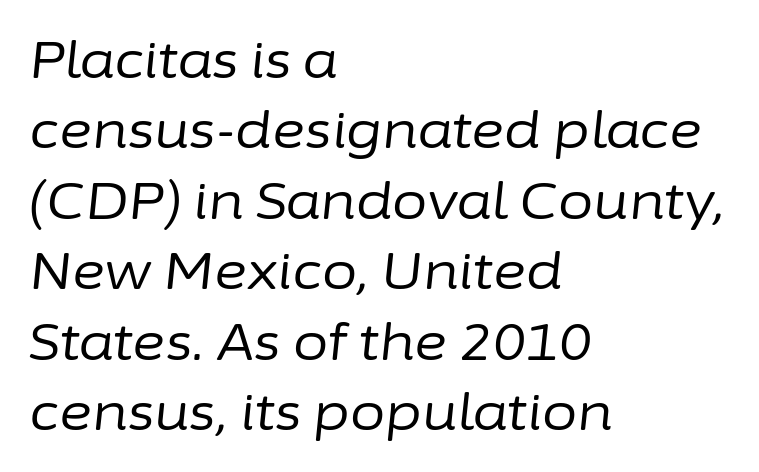
{"italic": "yes", "lean": "right", "slant_degrees": 6, "bold": "no", "weight": "regular", "width": "normal", "stroke_contrast": "low", "x_height": "medium", "monospaced": "no", "underline": "no", "align": "left", "line_spacing": "normal", "line_spacing_ratio": 1.38, "letter_spacing": "normal", "letter_spacing_em": 0.0, "glyph_px": 51}
